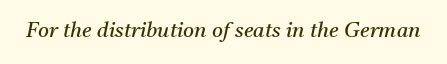
Q: Is the text bold? A: No.
Q: Is the text italic (slanted)? A: Yes, it leans right by about 11 degrees.
Q: Is the text underlined? A: No.
Q: Is the spacing between letters normal or unusually wide? A: Normal.
